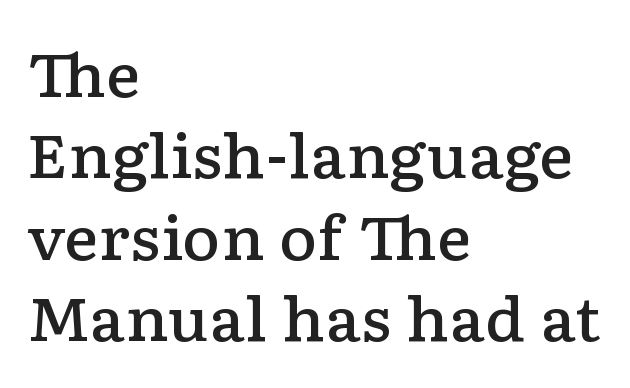
The image shows 59 px semibold, wide serif type, upright; set left-aligned, normal line spacing (1.38x), normal letter spacing, not underlined; low stroke contrast and a medium x-height.
